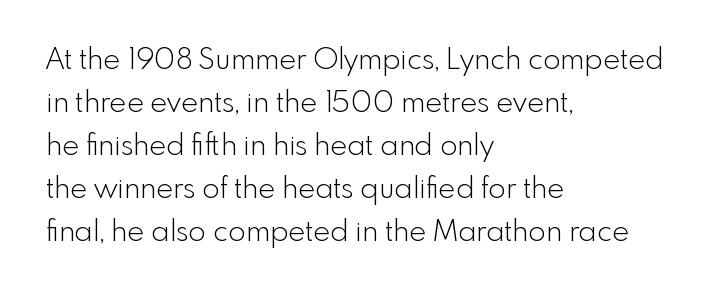
Whoever set this chose a conventional vertical rhythm. The passage shown has conventional tracking throughout. Do the letters lean? They stand straight. Is this a sans? Yes — the strokes have no serifs. Here the designer chose a conventional face with non-uniform glyph widths. The words here are not underlined.
